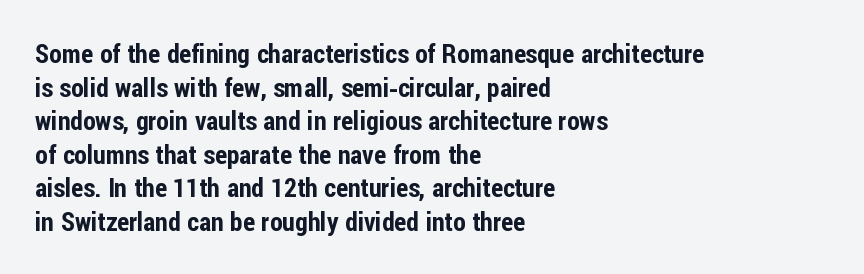
{"italic": "no", "underline": "no", "align": "left", "line_spacing": "normal", "line_spacing_ratio": 1.29, "letter_spacing": "normal", "letter_spacing_em": 0.0, "glyph_px": 26}
